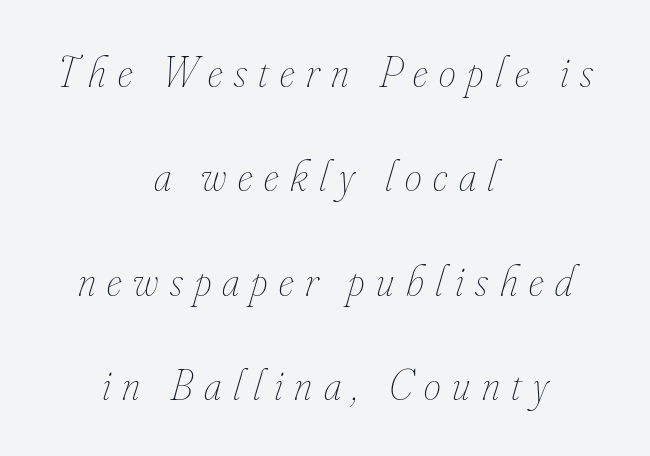
{"italic": "yes", "lean": "right", "slant_degrees": 16, "bold": "no", "weight": "thin", "width": "condensed", "stroke_contrast": "low", "x_height": "small", "monospaced": "no", "underline": "no", "align": "center", "line_spacing": "loose", "line_spacing_ratio": 2.43, "letter_spacing": "wide", "letter_spacing_em": 0.27, "glyph_px": 43}
